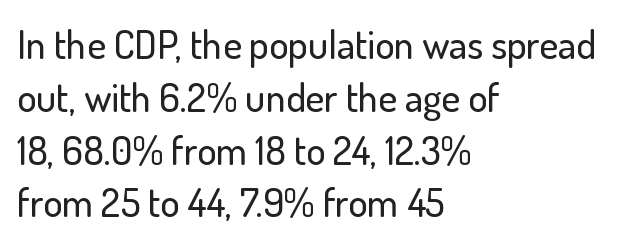
The image shows 40 px sans-serif type, upright; set left-aligned, normal line spacing (1.32x), normal letter spacing, not underlined; low stroke contrast and a small x-height.
